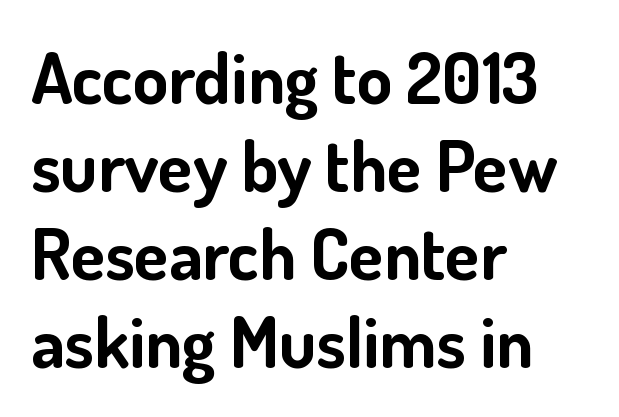
{"serif": "no", "italic": "no", "bold": "yes", "weight": "bold", "width": "normal", "stroke_contrast": "low", "x_height": "small", "monospaced": "no", "underline": "no", "align": "left", "line_spacing_ratio": 1.24, "letter_spacing": "normal", "letter_spacing_em": 0.0, "glyph_px": 71}
